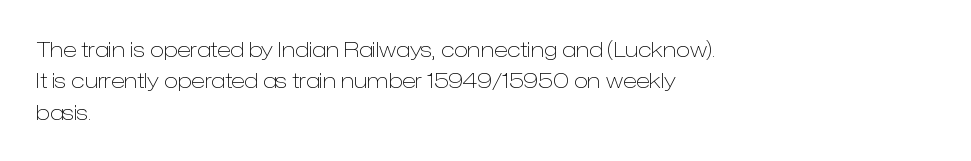
The image shows 21 px text type, upright; set left-aligned, normal line spacing (1.5x), normal letter spacing, not underlined.
